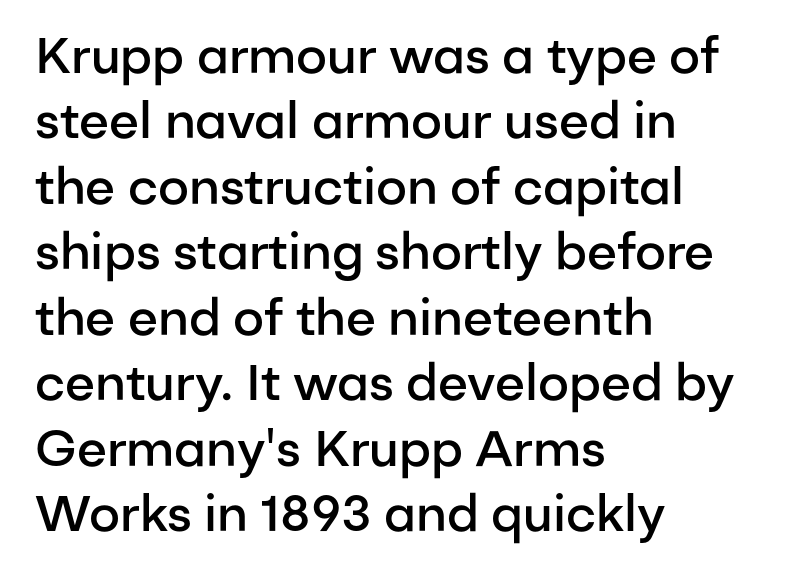
{"serif": "no", "italic": "no", "bold": "semi", "weight": "semibold", "width": "normal", "stroke_contrast": "low", "x_height": "medium", "monospaced": "no", "underline": "no", "align": "left", "line_spacing": "normal", "line_spacing_ratio": 1.31, "letter_spacing": "normal", "letter_spacing_em": 0.0, "glyph_px": 50}
